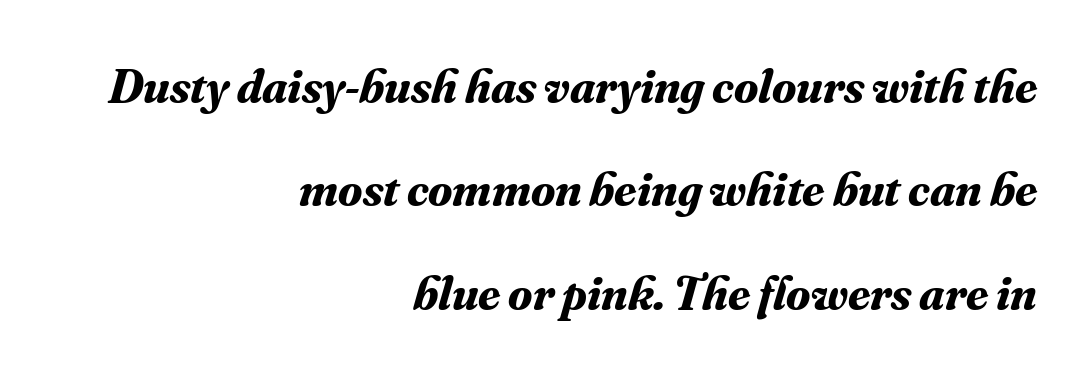
{"serif": "yes", "italic": "yes", "lean": "right", "slant_degrees": 16, "bold": "yes", "weight": "bold", "width": "normal", "stroke_contrast": "medium", "x_height": "small", "monospaced": "no", "underline": "no", "align": "right", "line_spacing": "loose", "line_spacing_ratio": 2.11, "letter_spacing": "normal", "letter_spacing_em": 0.0, "glyph_px": 49}
